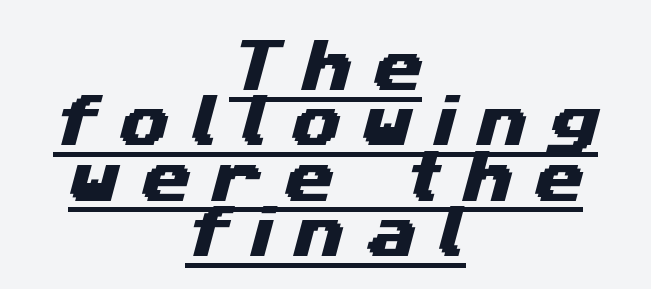
Leading: reduced. This sample uses expanded letter spacing, leaving extra air between glyphs. This is underlined copy, the kind a proofreader might mark for attention. The characters display no serif detailing; their extremities are plain.
